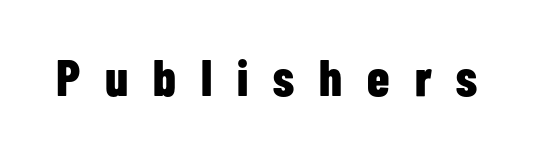
{"serif": "no", "italic": "no", "bold": "yes", "weight": "bold", "width": "condensed", "stroke_contrast": "low", "x_height": "medium", "monospaced": "no", "underline": "no", "letter_spacing": "wide", "letter_spacing_em": 0.49, "glyph_px": 51}
